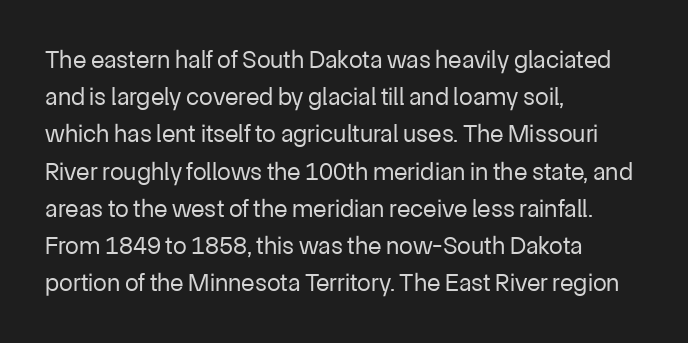
Each new line begins a customary step beneath the previous one. In CSS terms this would be text-align: left. Every character sits straight up, as roman type does. Inter-character spacing is left at the font's built-in metrics.
